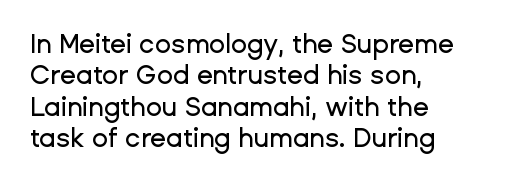
{"italic": "no", "underline": "no", "align": "left", "line_spacing_ratio": 1.21, "letter_spacing": "normal", "letter_spacing_em": 0.0, "glyph_px": 26}
